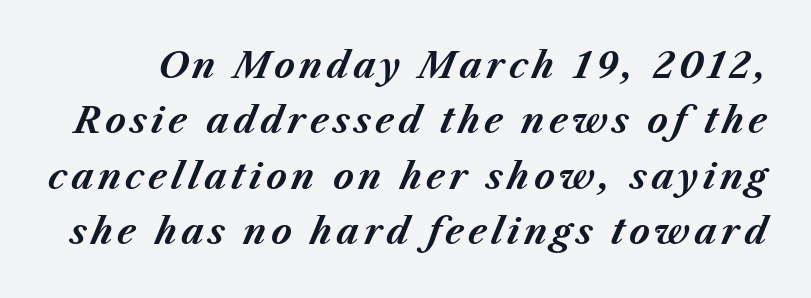
Evenly set lines give the paragraph a standard silhouette. The strip under each line holds only bare page. The letters advance in unequal steps, a hallmark of proportional type. Quick note: italic.
